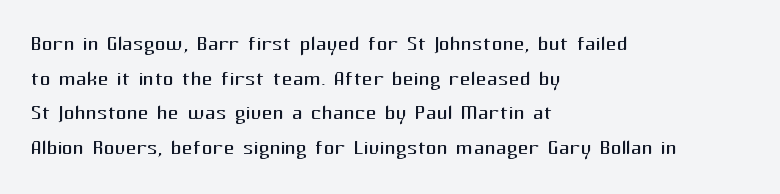
The block of text has a typical density, with ordinary space between rows. Which margin do the lines hug? The left one — the right edge is uneven. The space directly below the letters is spotless. This is the regular roman posture of the typeface. Does extra space separate the letters? No, they use regular spacing.
